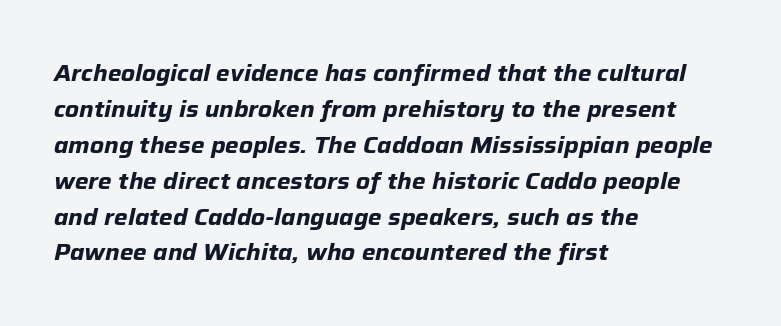
Q: Is the text bold? A: Yes.
Q: Is the text italic (slanted)? A: Yes, it leans right by about 12 degrees.
Q: Is the text underlined? A: No.
Q: How is the paragraph aligned? A: Left-aligned.
Q: Is the spacing between letters normal or unusually wide? A: Normal.
Q: Is the spacing between lines tight, normal or loose? A: Normal.
